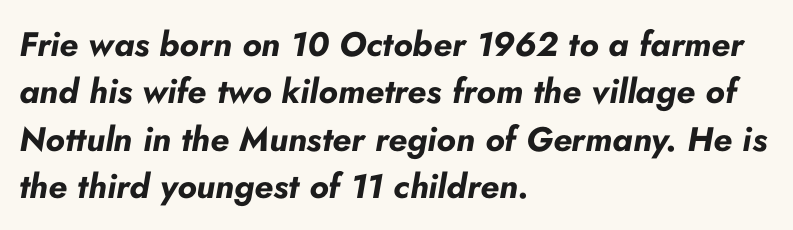
Unmarked baselines from the first word to the last. Horizontal bands of white between lines are of average thickness. Strong, thick strokes mark this as bold type. A student would call this left alignment; a typographer would say flush left, rag right. In terms of posture, this sample is oblique. Spacing verdict: proportional, widths tailored to each character.
